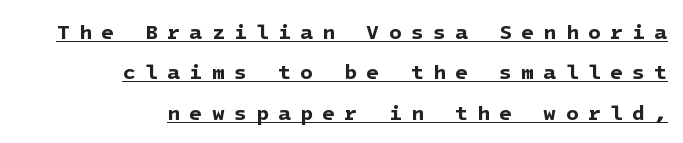
The image shows 21 px bold type; set right-aligned, loose line spacing (1.92x), unusually wide letter spacing (+0.44 em), underlined.
